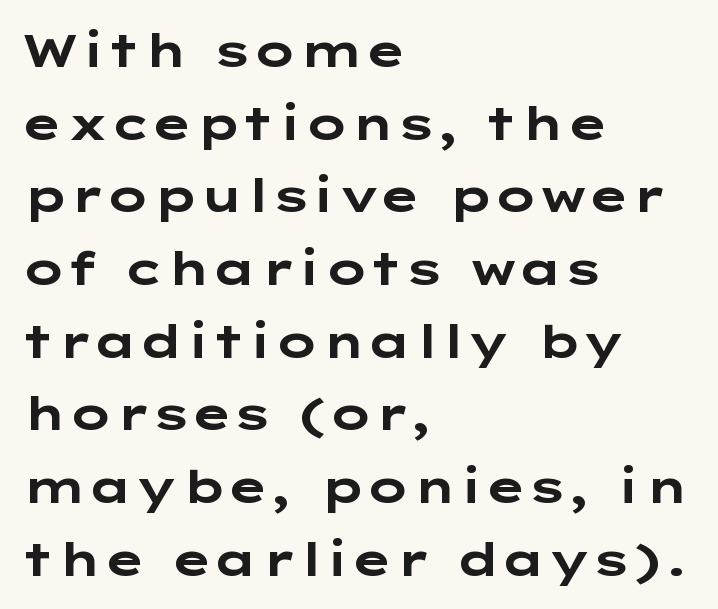
The image shows 46 px bold, wide sans-serif type, upright; set left-aligned, normal line spacing (1.58x), normal letter spacing, not underlined; low stroke contrast and a medium x-height.
